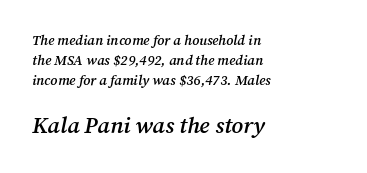
The image shows 23 px text type, italic (leaning right); set left-aligned, normal line spacing (1.44x), normal letter spacing, not underlined; the second (bottom) block is 1.64x larger.
